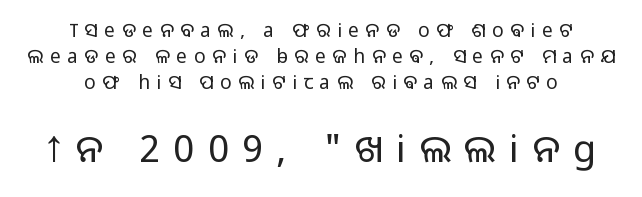
The compositor balanced each line on the midline. Notice how the stems are strictly vertical — no italics here. No heavy texture on the line: the type isn't bold. Decoration check: the copy has no underline. Does the leading feel generous? No, just average.
